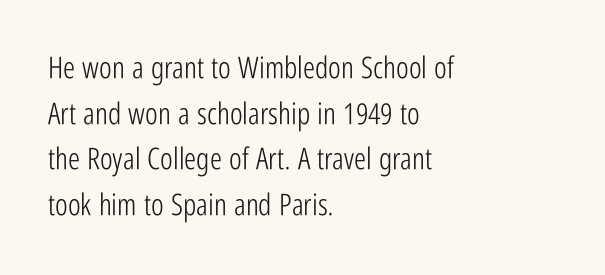
The image shows 30 px light, condensed sans-serif type, upright; set left-aligned, normal line spacing (1.52x), normal letter spacing, not underlined; low stroke contrast and a medium x-height.
